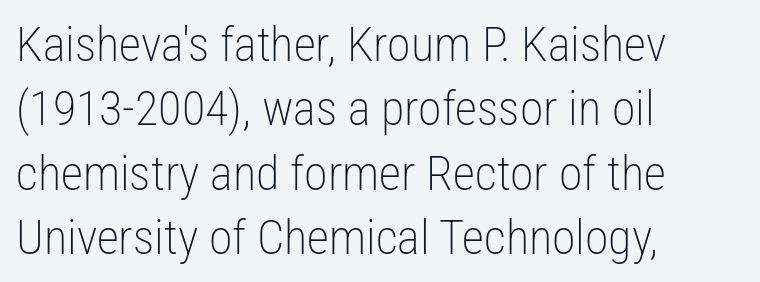
Each line starts at the same left margin while the right side varies. In terms of letterspacing, this is plain default setting. You can tell from the bare stems that sans-serif type was used. The rendering uses a moderate line-height, typical for paragraphs. The specimen reads as upright at a glance. The baseline area is clear.
